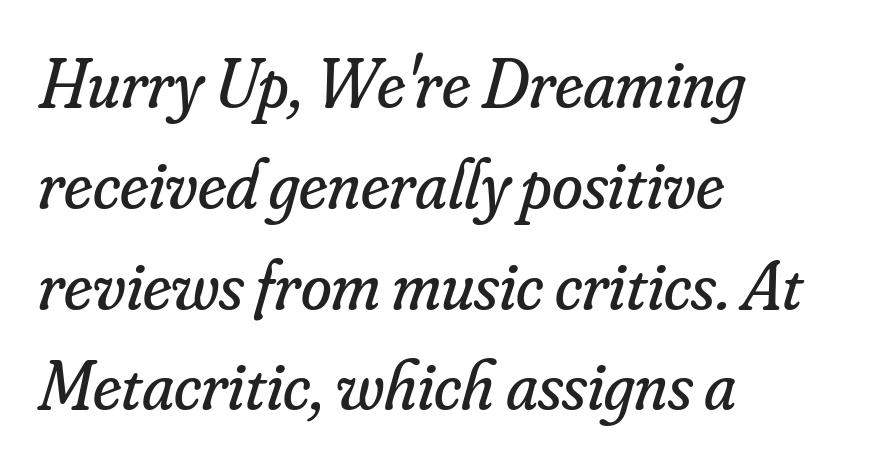
Q: Is the text bold? A: No.
Q: Is the text italic (slanted)? A: Yes, it leans right by about 16 degrees.
Q: Is the typeface a serif or a sans-serif typeface? A: Serif.
Q: Is the text underlined? A: No.
Q: How is the paragraph aligned? A: Left-aligned.
Q: Is the spacing between letters normal or unusually wide? A: Normal.
Q: Is the spacing between lines tight, normal or loose? A: Normal.
Q: Width (condensed, normal, or wide)? A: Normal.
Q: Stroke contrast? A: Low.
Q: x-height? A: Small.
Q: Monospaced? A: No.
